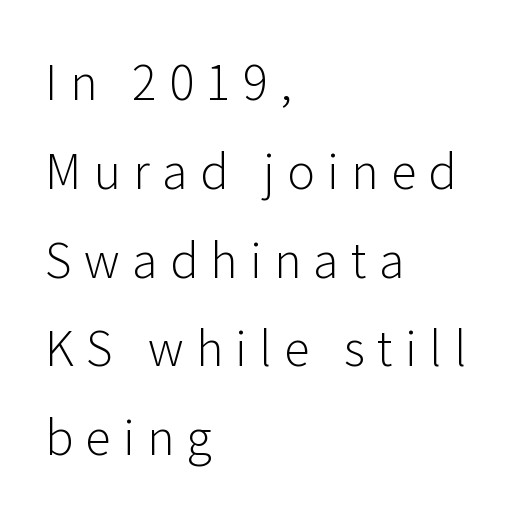
The image shows 47 px light sans-serif type, upright; set left-aligned, line spacing 1.89x, unusually wide letter spacing (+0.26 em), not underlined; low stroke contrast and a medium x-height.
